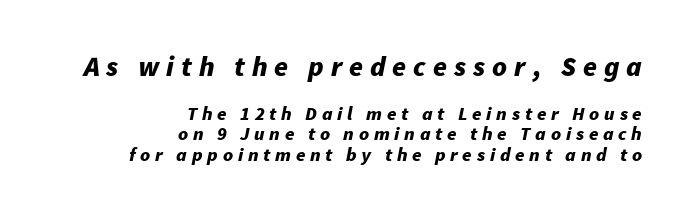
Does the bottom block carry the larger type? No, the top block does. This sample trades vertical openness for compactness between lines. Emphasis-style slanted type is in use. The passage shown is emphatically bold. Where is the straight margin? On the right.
